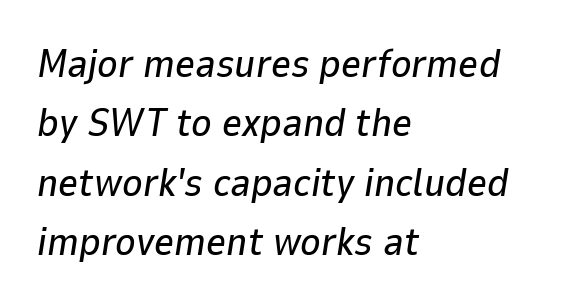
{"italic": "yes", "lean": "right", "slant_degrees": 9, "width": "normal", "stroke_contrast": "low", "x_height": "medium", "monospaced": "no", "underline": "no", "align": "left", "line_spacing": "normal", "line_spacing_ratio": 1.52, "letter_spacing": "normal", "letter_spacing_em": 0.0, "glyph_px": 39}
